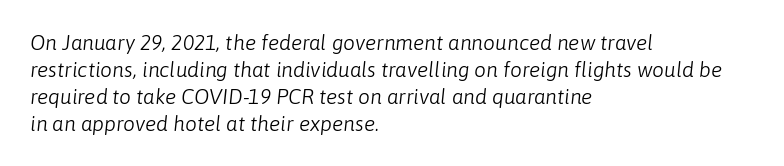
{"italic": "yes", "lean": "right", "slant_degrees": 6, "bold": "no", "underline": "no", "align": "left", "line_spacing": "normal", "line_spacing_ratio": 1.28, "letter_spacing": "normal", "letter_spacing_em": 0.0, "glyph_px": 21}
